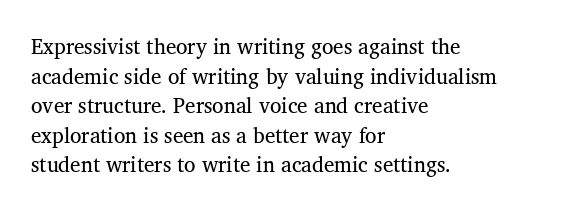
{"bold": "no", "underline": "no", "align": "left", "line_spacing": "normal", "line_spacing_ratio": 1.41, "letter_spacing": "normal", "letter_spacing_em": 0.0, "glyph_px": 21}
